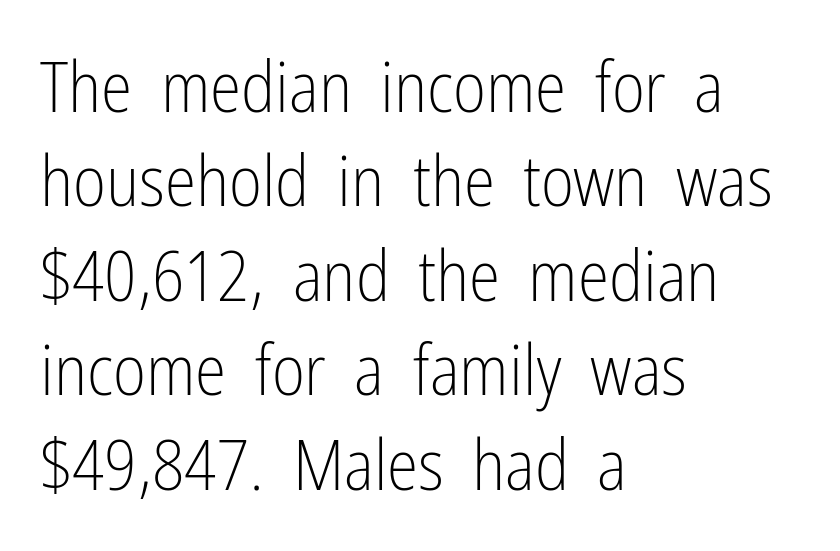
The image shows 71 px light, condensed sans-serif type, upright; set left-aligned, normal line spacing (1.33x), normal letter spacing, not underlined; low stroke contrast and a medium x-height.
